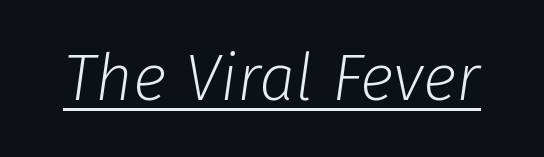
{"italic": "yes", "lean": "right", "slant_degrees": 8, "bold": "no", "weight": "light", "width": "normal", "stroke_contrast": "low", "x_height": "medium", "monospaced": "no", "underline": "yes", "letter_spacing": "normal", "letter_spacing_em": 0.0, "glyph_px": 65}
